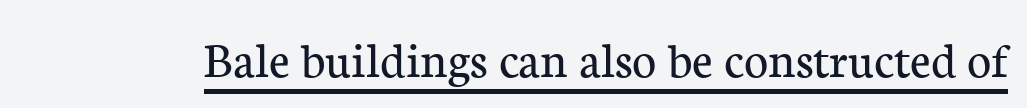
The image shows 52 px regular-weight serif type, upright; set normal letter spacing, underlined; low stroke contrast and a medium x-height.
